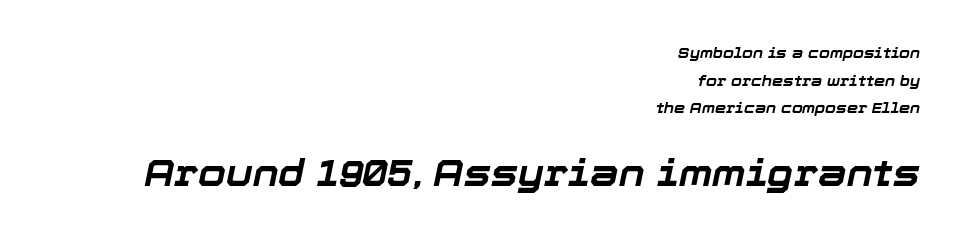
{"italic": "yes", "lean": "right", "slant_degrees": 12, "bold": "yes", "weight": "bold", "width": "normal", "stroke_contrast": "low", "x_height": "medium", "monospaced": "no", "underline": "no", "align": "right", "line_spacing": "loose", "line_spacing_ratio": 1.97, "letter_spacing": "normal", "letter_spacing_em": 0.0, "larger_block": "second", "size_ratio": 2.57, "glyph_px": 36}
